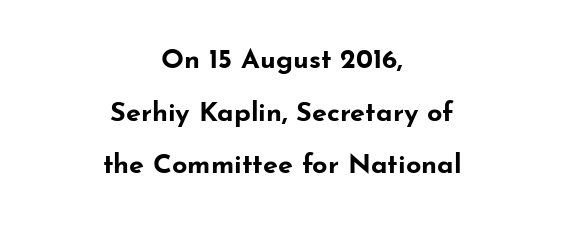
Every letter is thick-stroked: bold, no question. The area under the type is left untouched. Here the glyphs are tracked normally, forming tight word shapes. Short and long lines alike share a common midpoint. If you drew a line through each stem, it would be perfectly vertical. The vertical gap from one line to the next is large.
